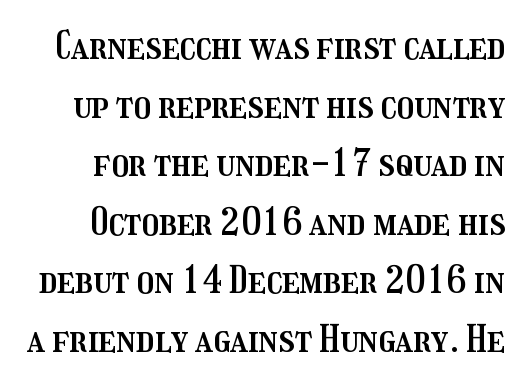
The vertical gap from one line to the next is medium. The strip under each line holds only bare page. These lines are rendered in a variable-pitch font. Do the letters lean? They stand straight.
